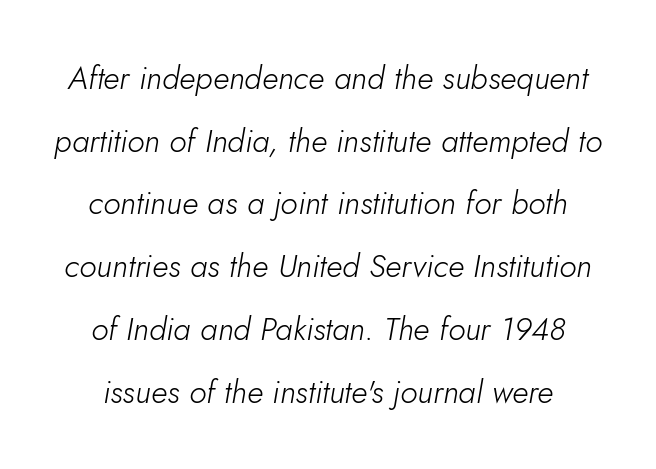
Students, observe: this is what heavily led, spacious text looks like. What stands out about the letter spacing? Nothing — it is the standard amount. The string is rendered with underlining switched off. Slanted lettering throughout. A quiet, ordinary-to-light weight characterises the typeface. Varying glyph widths throughout — classic text-font behaviour.
